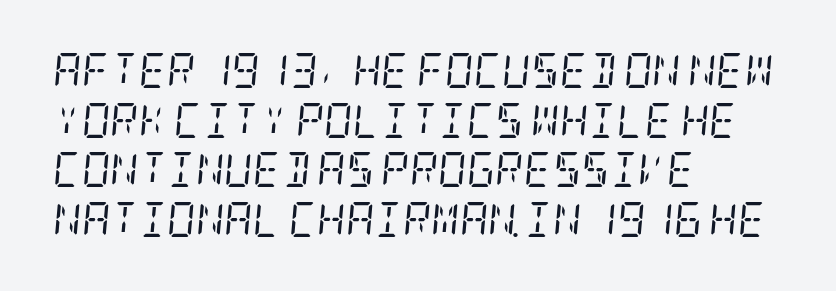
The image shows 35 px regular-weight, condensed serif type, italic (leaning right); set left-aligned, normal line spacing (1.42x), normal letter spacing, not underlined; low stroke contrast and a large x-height.
